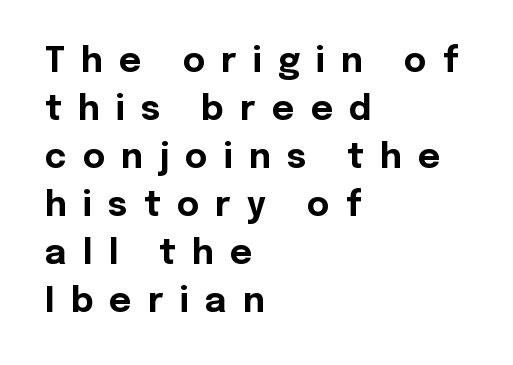
{"serif": "no", "italic": "no", "bold": "yes", "weight": "bold", "width": "normal", "x_height": "medium", "monospaced": "no", "underline": "no", "align": "left", "line_spacing": "normal", "line_spacing_ratio": 1.41, "letter_spacing": "wide", "letter_spacing_em": 0.48, "glyph_px": 34}
